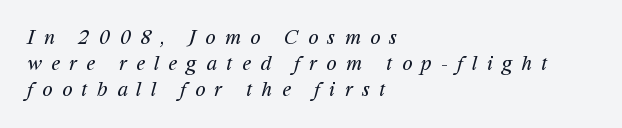
The paragraph shown leans on its left margin. Stems here are at most as thick as an everyday book face. A clean baseline with only descenders dipping below it. In terms of letterspacing, this is a distinctly airy, spread setting.
